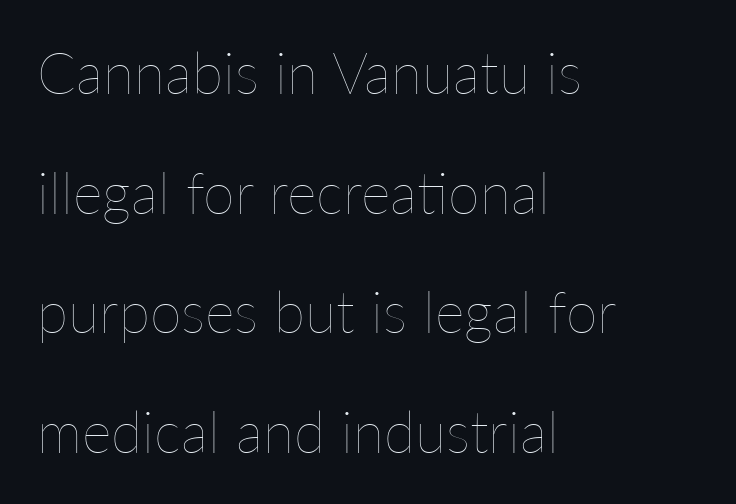
Spacing verdict: proportional, widths tailored to each character. No extra ink here — the face is not bold. These lines were composed using upright roman letters. Compared with typical paragraphs, the rows here are farther apart. Words float on clear page, feet unadorned.
